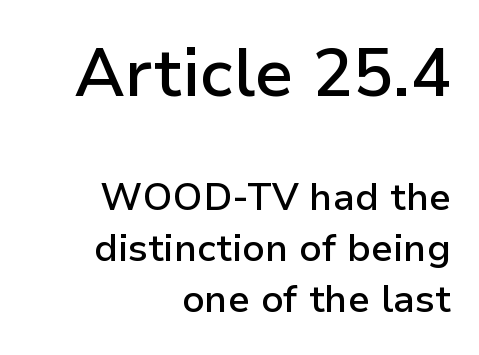
Notice how the stems are strictly vertical — no italics here. Top chunk: large. Bottom chunk: small. Here the glyphs are tracked normally, forming tight word shapes. A bare baseline throughout the passage. Visually the block forms a straight wall on the right and a jagged coastline on the left.
